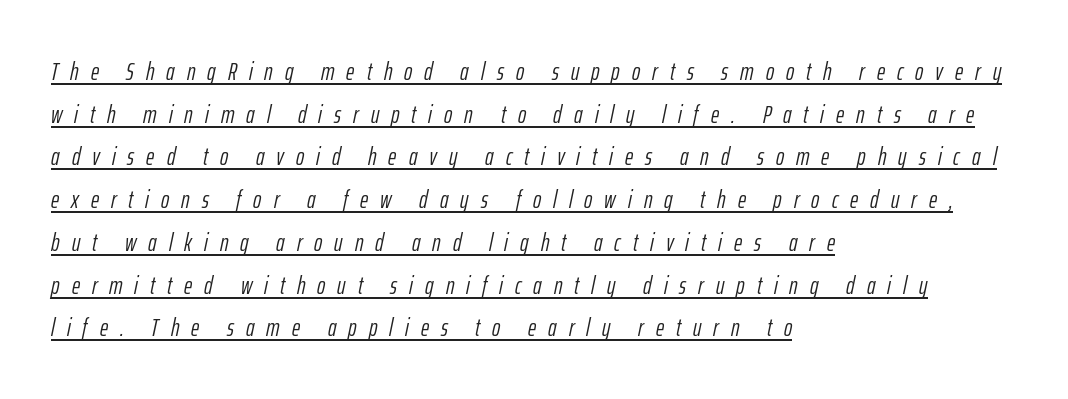
{"italic": "yes", "lean": "right", "slant_degrees": 12, "bold": "no", "underline": "yes", "align": "left", "line_spacing_ratio": 1.71, "letter_spacing": "wide", "letter_spacing_em": 0.48, "glyph_px": 25}
